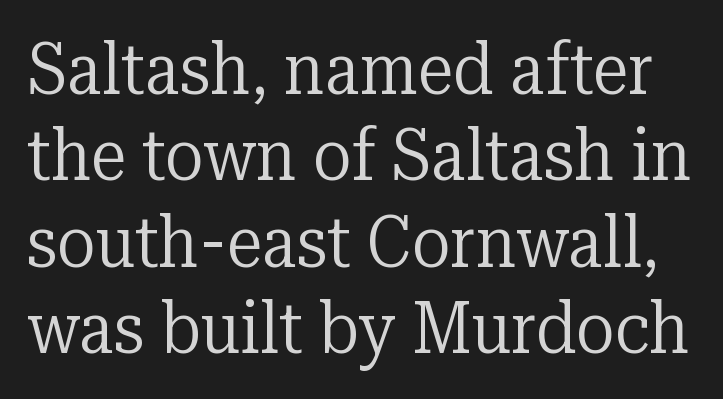
Tall strokes in this sample are plumb rather than angled. Quick note: underline off. The weight would be labelled regular, book, light, or lighter still. The gaps between neighbouring characters are ordinary and unremarkable. Spacing verdict: proportional, widths tailored to each character. These lines are composed in type with serifs.
